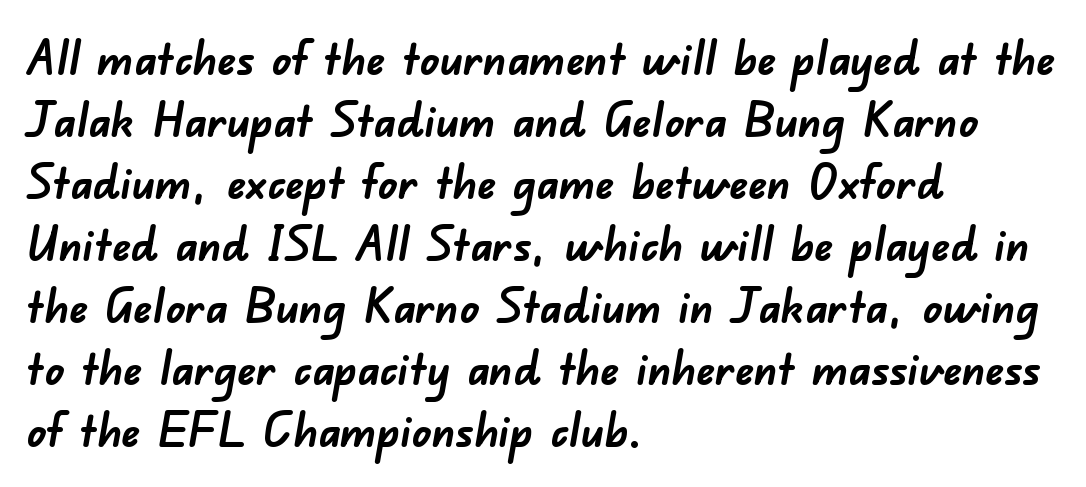
Q: Is the text bold? A: Yes.
Q: Is the typeface a serif or a sans-serif typeface? A: Sans-serif.
Q: Is the text underlined? A: No.
Q: How is the paragraph aligned? A: Left-aligned.
Q: Is the spacing between letters normal or unusually wide? A: Normal.
Q: Is the spacing between lines tight, normal or loose? A: Normal.
Q: Width (condensed, normal, or wide)? A: Normal.
Q: Stroke contrast? A: Low.
Q: x-height? A: Small.
Q: Monospaced? A: No.
